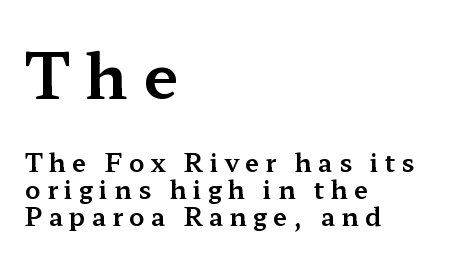
Q: Is the text italic (slanted)? A: No, it is upright.
Q: Is the typeface a serif or a sans-serif typeface? A: Serif.
Q: Is the text underlined? A: No.
Q: How is the paragraph aligned? A: Left-aligned.
Q: Is the spacing between letters normal or unusually wide? A: Unusually wide.
Q: Is the spacing between lines tight, normal or loose? A: Tight.
Q: Which block of text is set in a larger size, the first (top) or the second (bottom)? A: The first (top) one.
Q: Width (condensed, normal, or wide)? A: Wide.
Q: Stroke contrast? A: Medium.
Q: x-height? A: Medium.
Q: Monospaced? A: No.
